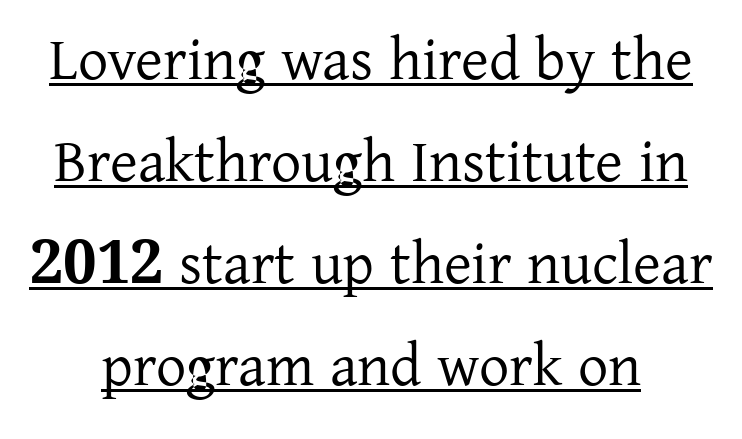
Q: Is the text italic (slanted)? A: No, it is upright.
Q: Is the typeface a serif or a sans-serif typeface? A: Serif.
Q: Is the text underlined? A: Yes.
Q: Is the spacing between letters normal or unusually wide? A: Normal.
Q: Is the spacing between lines tight, normal or loose? A: Normal.
Q: Width (condensed, normal, or wide)? A: Normal.
Q: Stroke contrast? A: Low.
Q: x-height? A: Medium.
Q: Monospaced? A: No.
